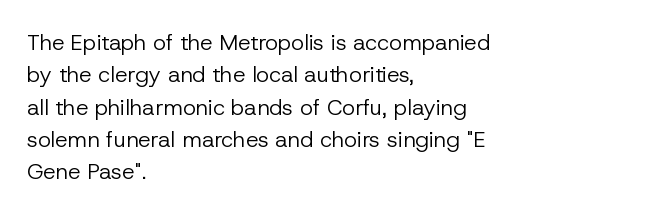
The image shows 22 px text type, upright; set left-aligned, normal line spacing (1.47x), normal letter spacing, not underlined.
